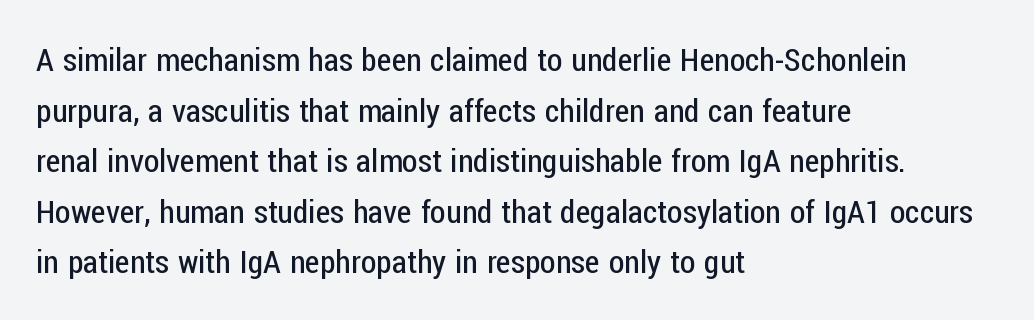
Q: Is the text bold? A: No.
Q: Is the text italic (slanted)? A: No, it is upright.
Q: Is the typeface a serif or a sans-serif typeface? A: Sans-serif.
Q: Is the text underlined? A: No.
Q: How is the paragraph aligned? A: Left-aligned.
Q: Is the spacing between letters normal or unusually wide? A: Normal.
Q: Is the spacing between lines tight, normal or loose? A: Normal.
Q: Width (condensed, normal, or wide)? A: Condensed.
Q: Stroke contrast? A: Low.
Q: x-height? A: Medium.
Q: Monospaced? A: No.
